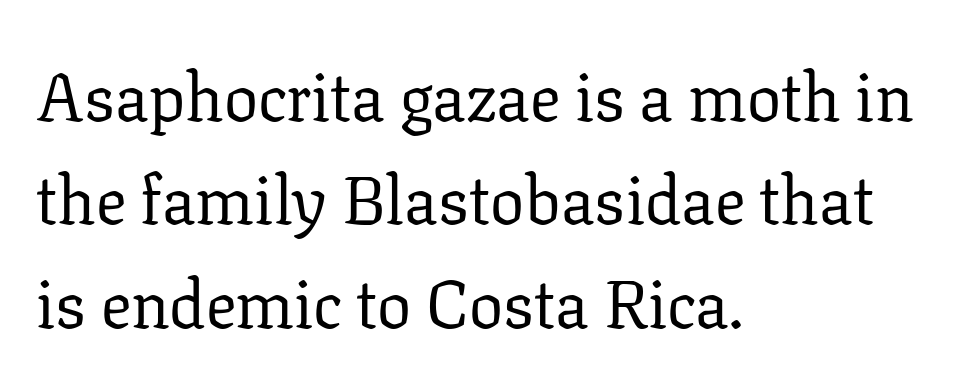
The image shows 68 px regular-weight serif type, upright; set left-aligned, normal line spacing (1.52x), normal letter spacing, not underlined; low stroke contrast and a medium x-height.
